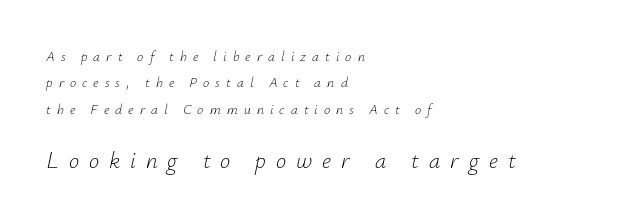
Q: Is the text bold? A: No.
Q: Is the text italic (slanted)? A: Yes, it leans right by about 12 degrees.
Q: Is the text underlined? A: No.
Q: How is the paragraph aligned? A: Left-aligned.
Q: Is the spacing between letters normal or unusually wide? A: Unusually wide.
Q: Which block of text is set in a larger size, the first (top) or the second (bottom)? A: The second (bottom) one.
